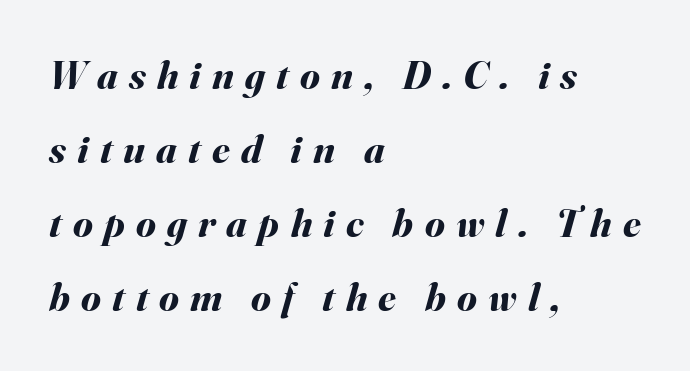
The rendering applies a slant to the glyphs. Between one letter and the next there's a generous, obvious gap. The passage shown is typed in a proportional face where columns would drift. Horizontal alignment here is leftward, the default for most running prose.
